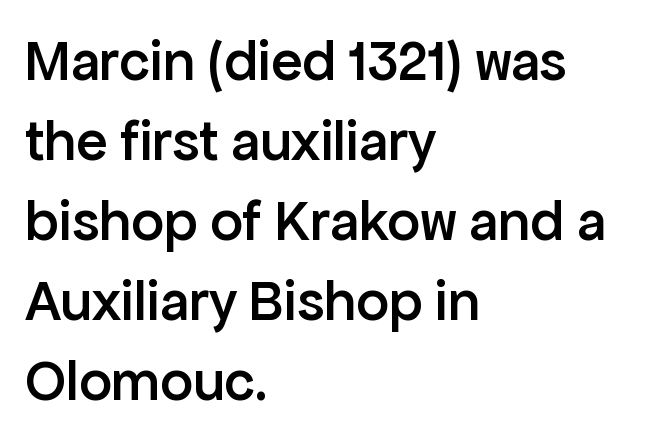
The image shows 58 px semibold sans-serif type, upright; set left-aligned, normal line spacing (1.38x), normal letter spacing, not underlined; low stroke contrast and a medium x-height.
